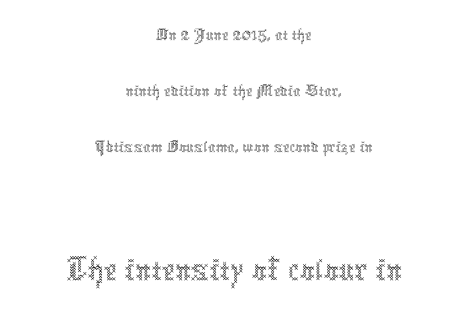
Block two is the big one; block one sits smaller above it. The passage shown is typed in a proportional face where columns would drift. The lettering stays uniformly vertical, giving the passage a roman look. Honestly, the letter spacing is just normal — you wouldn't notice it.
